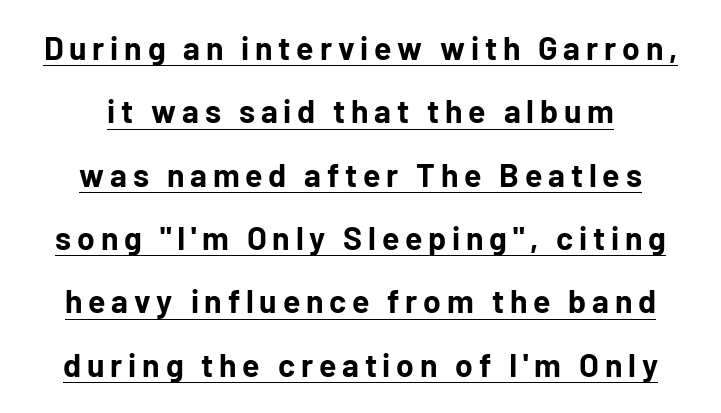
The image shows 32 px bold sans-serif type, upright; set centered, loose line spacing (1.98x), underlined; low stroke contrast and a medium x-height.
